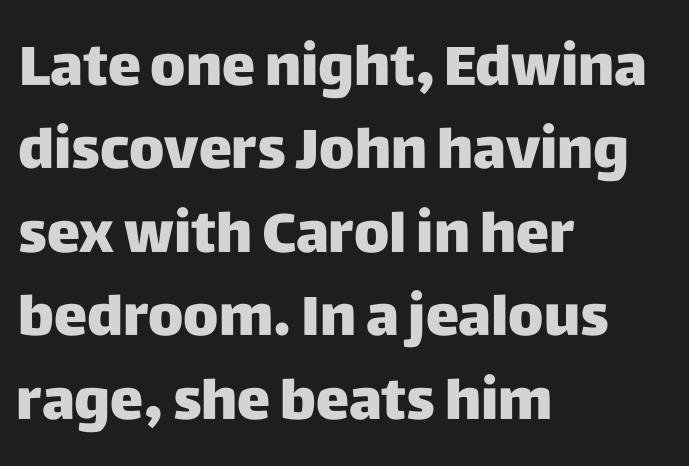
Characters follow at the spacing the type designer built in. Character widths vary here, with narrow letters taking less room than wide ones. A typesetter would label this face a sans. Is the block centered? No — it sits flush against the left margin. Rows of type keep a routine distance in the vertical direction.
